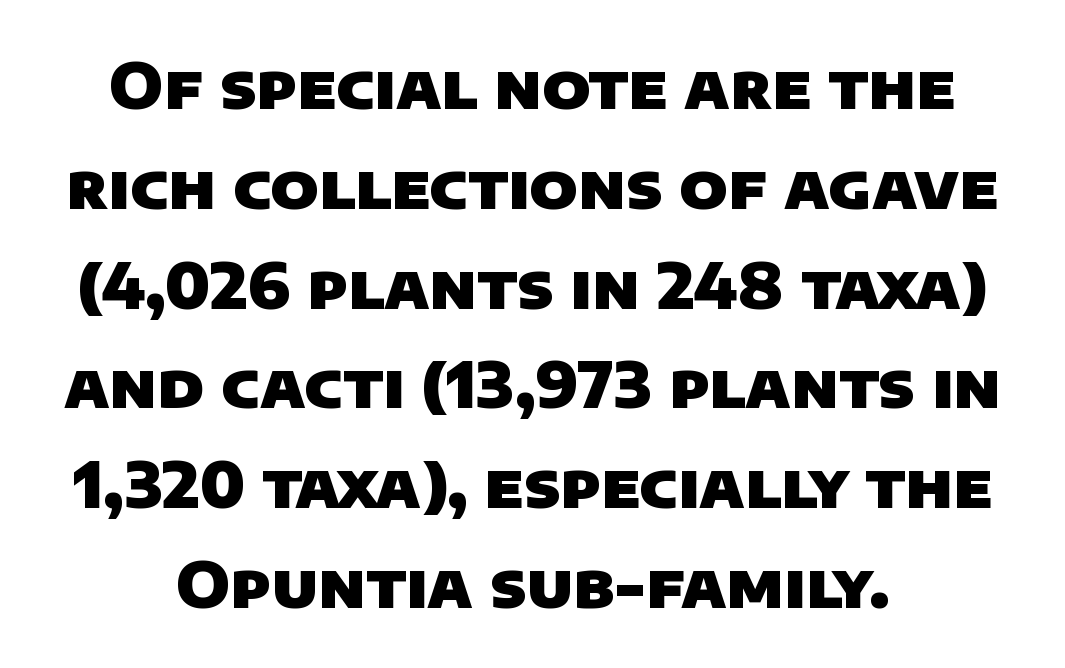
{"serif": "no", "bold": "yes", "weight": "heavy", "width": "normal", "stroke_contrast": "low", "x_height": "large", "monospaced": "no", "underline": "no", "align": "center", "line_spacing": "normal", "line_spacing_ratio": 1.61, "letter_spacing": "normal", "letter_spacing_em": 0.0, "glyph_px": 62}
